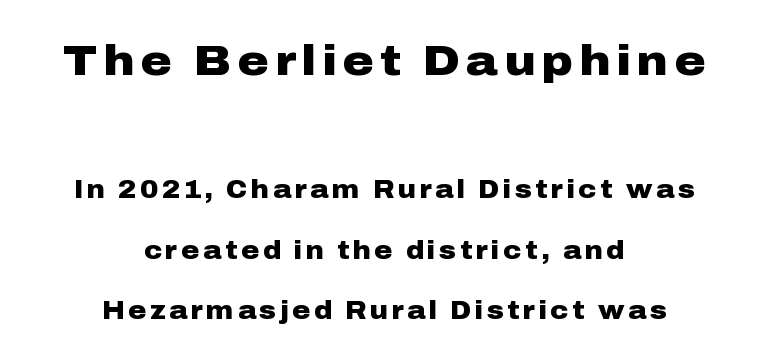
{"serif": "no", "italic": "no", "bold": "yes", "weight": "heavy", "width": "wide", "stroke_contrast": "low", "x_height": "medium", "monospaced": "no", "underline": "no", "align": "center", "line_spacing": "loose", "line_spacing_ratio": 2.43, "larger_block": "first", "size_ratio": 1.72, "glyph_px": 43}
